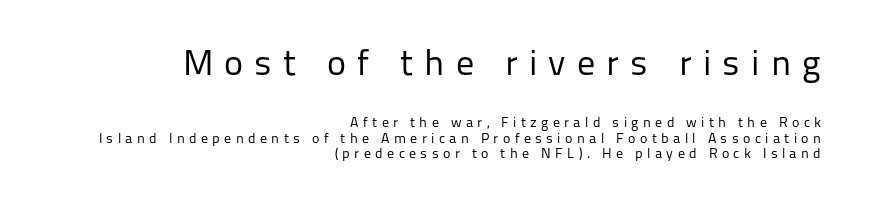
Q: Is the text bold? A: No.
Q: Is the text italic (slanted)? A: No, it is upright.
Q: Is the typeface a serif or a sans-serif typeface? A: Sans-serif.
Q: Is the text underlined? A: No.
Q: How is the paragraph aligned? A: Right-aligned.
Q: Is the spacing between letters normal or unusually wide? A: Unusually wide.
Q: Is the spacing between lines tight, normal or loose? A: Tight.
Q: Which block of text is set in a larger size, the first (top) or the second (bottom)? A: The first (top) one.
Q: Width (condensed, normal, or wide)? A: Normal.
Q: Stroke contrast? A: Low.
Q: x-height? A: Medium.
Q: Monospaced? A: No.
